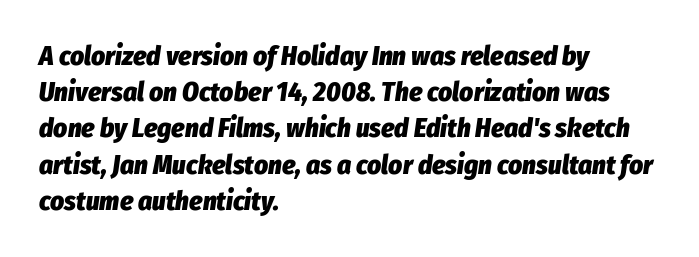
{"italic": "yes", "lean": "right", "slant_degrees": 8, "bold": "yes", "underline": "no", "align": "left", "line_spacing": "normal", "line_spacing_ratio": 1.34, "letter_spacing": "normal", "letter_spacing_em": 0.0, "glyph_px": 27}
